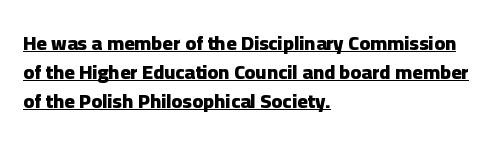
Q: Is the text bold? A: Yes.
Q: Is the text italic (slanted)? A: No, it is upright.
Q: Is the text underlined? A: Yes.
Q: How is the paragraph aligned? A: Left-aligned.
Q: Is the spacing between letters normal or unusually wide? A: Normal.
Q: Is the spacing between lines tight, normal or loose? A: Normal.
